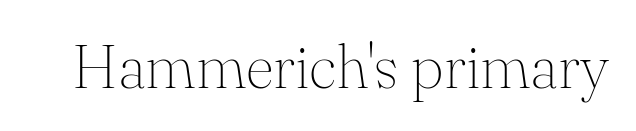
Q: Is the text bold? A: No.
Q: Is the text italic (slanted)? A: No, it is upright.
Q: Is the typeface a serif or a sans-serif typeface? A: Serif.
Q: Is the text underlined? A: No.
Q: Is the spacing between letters normal or unusually wide? A: Normal.
Q: Width (condensed, normal, or wide)? A: Normal.
Q: Stroke contrast? A: Medium.
Q: x-height? A: Small.
Q: Monospaced? A: No.
